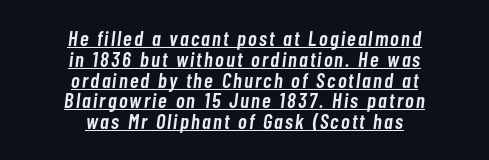
The image shows 21 px text type, italic (leaning right); set centered, tight line spacing (0.99x), underlined.
